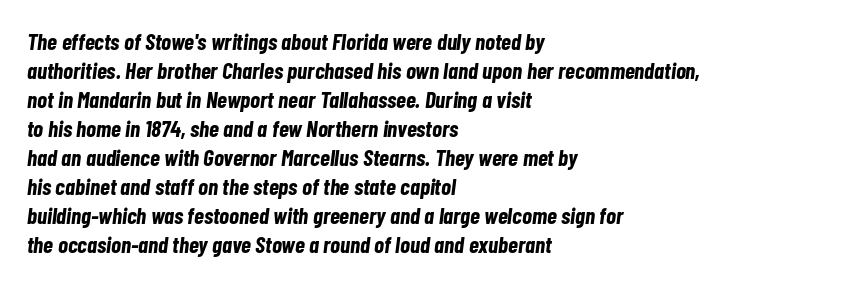
The image shows 23 px bold type, italic (leaning right); set left-aligned, normal line spacing (1.26x), normal letter spacing, not underlined.
